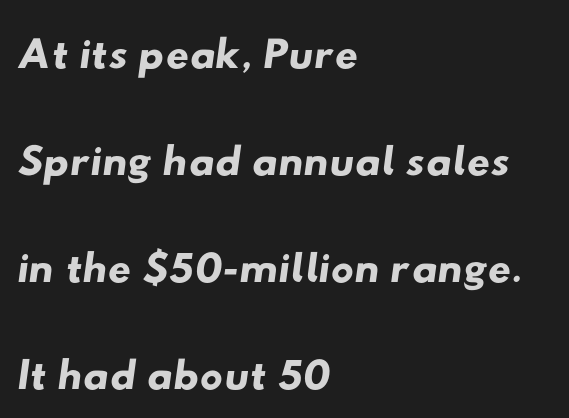
Q: Is the typeface a serif or a sans-serif typeface? A: Sans-serif.
Q: Is the text underlined? A: No.
Q: How is the paragraph aligned? A: Left-aligned.
Q: Is the spacing between letters normal or unusually wide? A: Normal.
Q: Is the spacing between lines tight, normal or loose? A: Normal.
Q: Width (condensed, normal, or wide)? A: Wide.
Q: Stroke contrast? A: Low.
Q: x-height? A: Small.
Q: Monospaced? A: No.
